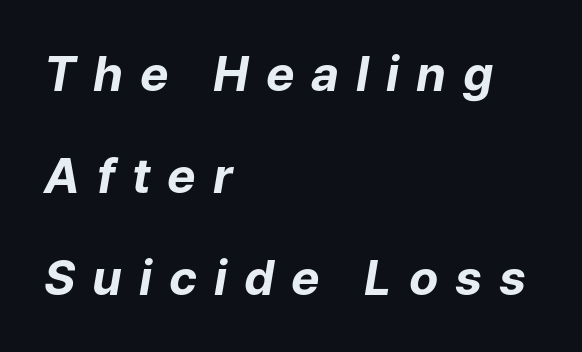
The image shows 48 px bold type, italic (leaning right); set left-aligned, loose line spacing (2.13x), unusually wide letter spacing (+0.35 em), not underlined; low stroke contrast and a medium x-height.
